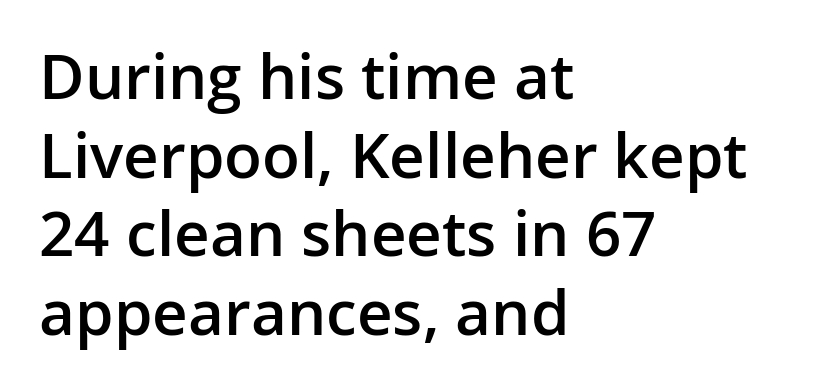
{"serif": "no", "italic": "no", "bold": "semi", "weight": "semibold", "width": "normal", "stroke_contrast": "low", "x_height": "medium", "monospaced": "no", "underline": "no", "align": "left", "line_spacing": "normal", "line_spacing_ratio": 1.27, "letter_spacing": "normal", "letter_spacing_em": 0.0, "glyph_px": 62}
